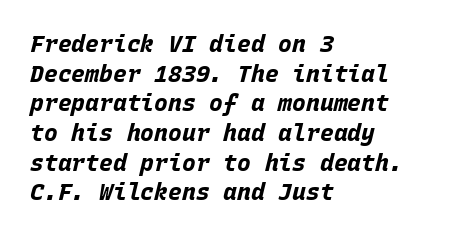
Q: Is the text bold? A: Yes.
Q: Is the text italic (slanted)? A: Yes, it leans right by about 15 degrees.
Q: Is the text underlined? A: No.
Q: How is the paragraph aligned? A: Left-aligned.
Q: Is the spacing between letters normal or unusually wide? A: Normal.
Q: Is the spacing between lines tight, normal or loose? A: Normal.
